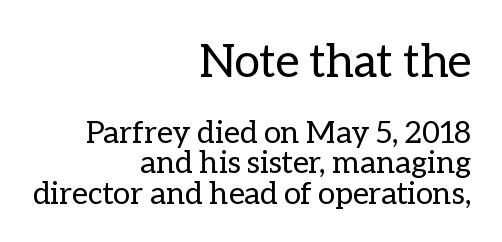
{"italic": "no", "bold": "no", "weight": "regular", "width": "normal", "stroke_contrast": "low", "x_height": "medium", "monospaced": "no", "underline": "no", "align": "right", "line_spacing": "tight", "line_spacing_ratio": 0.97, "letter_spacing": "normal", "letter_spacing_em": 0.0, "larger_block": "first", "size_ratio": 1.48, "glyph_px": 46}
